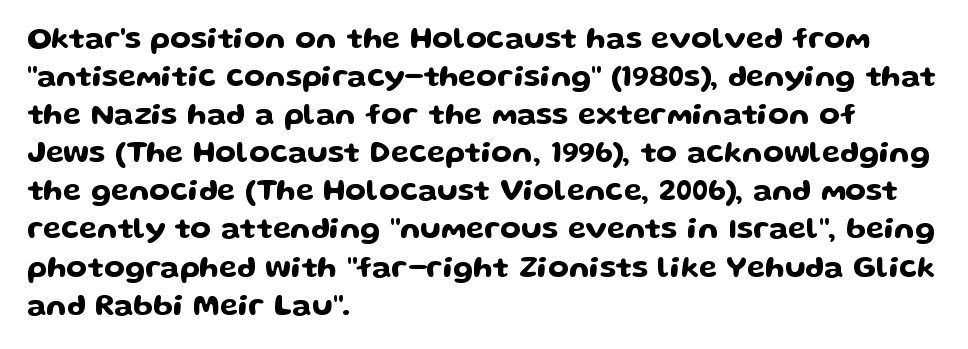
{"serif": "no", "italic": "no", "width": "wide", "stroke_contrast": "low", "x_height": "medium", "monospaced": "no", "underline": "no", "align": "left", "line_spacing": "normal", "line_spacing_ratio": 1.27, "letter_spacing": "normal", "letter_spacing_em": 0.0, "glyph_px": 30}
